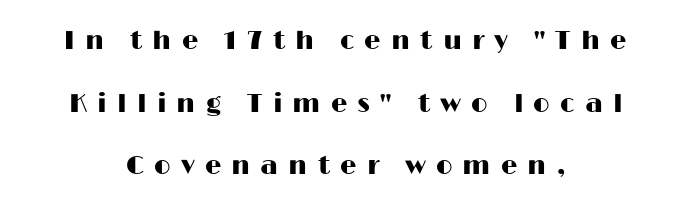
{"italic": "no", "underline": "no", "align": "center", "line_spacing": "loose", "line_spacing_ratio": 2.41, "letter_spacing": "wide", "letter_spacing_em": 0.39, "glyph_px": 26}
